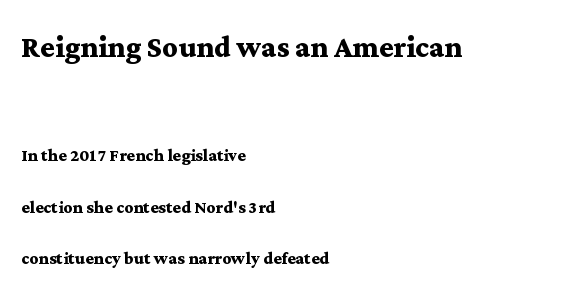
{"serif": "yes", "italic": "no", "bold": "yes", "weight": "semibold", "width": "wide", "stroke_contrast": "medium", "x_height": "medium", "monospaced": "no", "underline": "no", "align": "left", "line_spacing": "loose", "line_spacing_ratio": 2.34, "letter_spacing": "normal", "letter_spacing_em": 0.0, "larger_block": "first", "size_ratio": 1.73, "glyph_px": 38}
